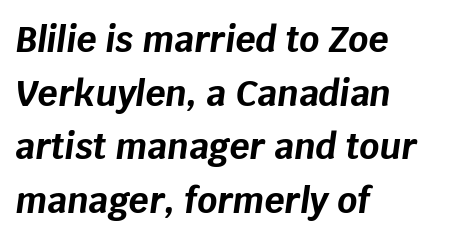
Q: Is the text bold? A: Yes.
Q: Is the text italic (slanted)? A: Yes, it leans right by about 8 degrees.
Q: Is the text underlined? A: No.
Q: How is the paragraph aligned? A: Left-aligned.
Q: Is the spacing between letters normal or unusually wide? A: Normal.
Q: Is the spacing between lines tight, normal or loose? A: Normal.
Q: Width (condensed, normal, or wide)? A: Normal.
Q: Stroke contrast? A: Low.
Q: x-height? A: Large.
Q: Monospaced? A: No.
